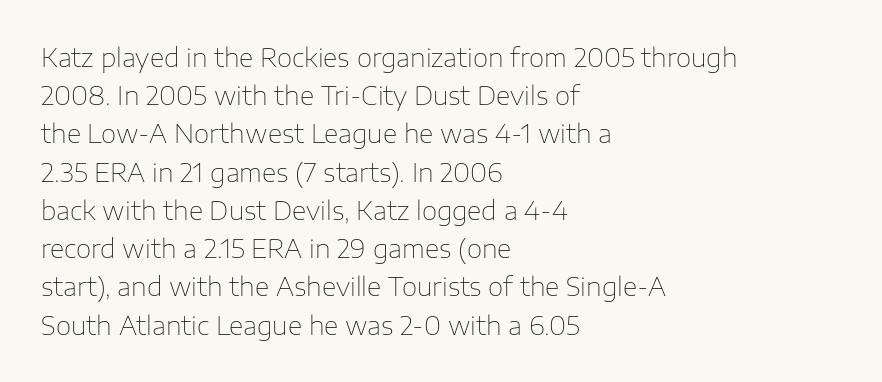
Q: Is the text bold? A: No.
Q: Is the text italic (slanted)? A: No, it is upright.
Q: Is the text underlined? A: No.
Q: How is the paragraph aligned? A: Left-aligned.
Q: Is the spacing between letters normal or unusually wide? A: Normal.
Q: Is the spacing between lines tight, normal or loose? A: Normal.
